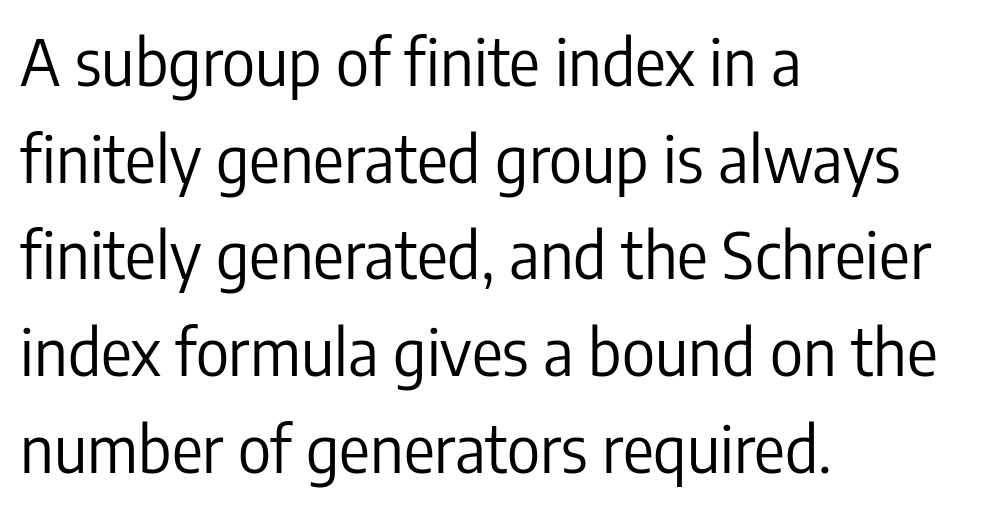
Q: Is the text bold? A: No.
Q: Is the text italic (slanted)? A: No, it is upright.
Q: Is the typeface a serif or a sans-serif typeface? A: Sans-serif.
Q: Is the text underlined? A: No.
Q: How is the paragraph aligned? A: Left-aligned.
Q: Is the spacing between letters normal or unusually wide? A: Normal.
Q: Is the spacing between lines tight, normal or loose? A: Normal.
Q: Width (condensed, normal, or wide)? A: Condensed.
Q: Stroke contrast? A: Low.
Q: x-height? A: Medium.
Q: Monospaced? A: No.
